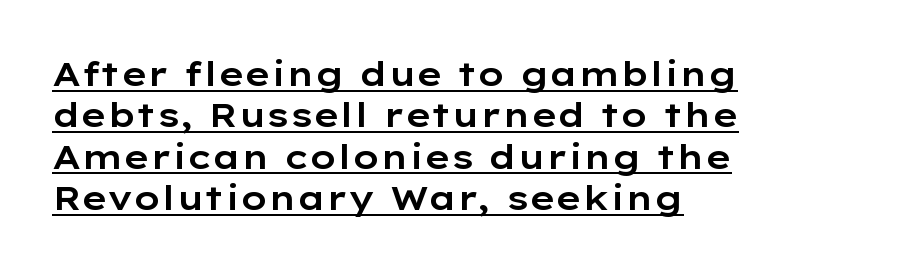
The specimen includes a rule beneath the text block's lines. Upright lettering throughout. This sample uses a sans-serif face. Words appear dense and cohesive because spacing is normal.
